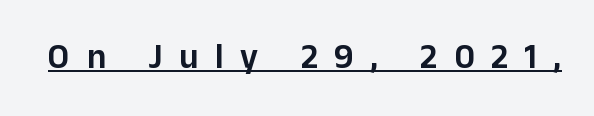
The image shows 35 px sans-serif type, upright; set unusually wide letter spacing (+0.47 em), underlined; low stroke contrast and a medium x-height.
